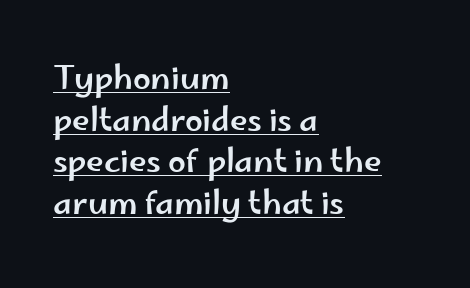
The passage shown stacks its lines at a standard gap. Note the varied advance widths — an 'i' is clearly narrower than an 'm'. A typesetter would call this zero additional tracking. A student would call this left alignment; a typographer would say flush left, rag right. Note: no serifs on the glyphs. The letters stand straight up with perfectly vertical stems.
